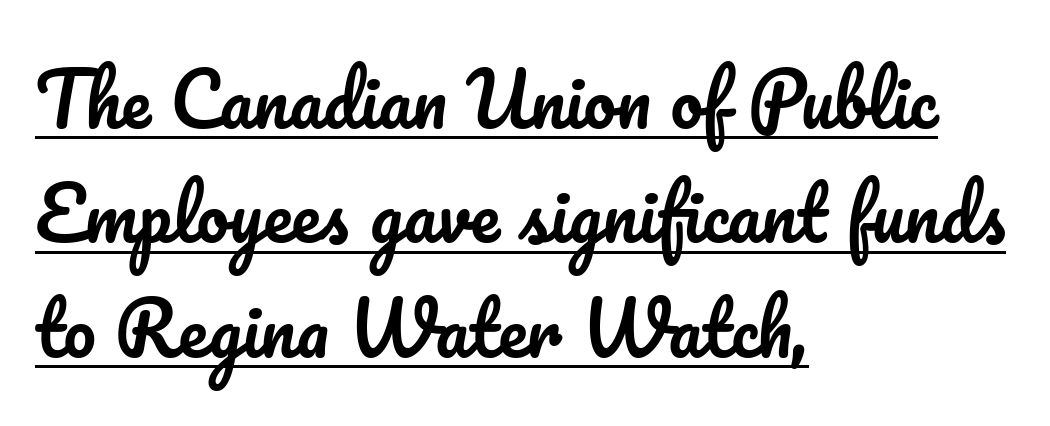
{"width": "normal", "stroke_contrast": "low", "x_height": "small", "monospaced": "no", "underline": "yes", "align": "left", "line_spacing": "normal", "line_spacing_ratio": 1.59, "letter_spacing": "normal", "letter_spacing_em": 0.0, "glyph_px": 72}
